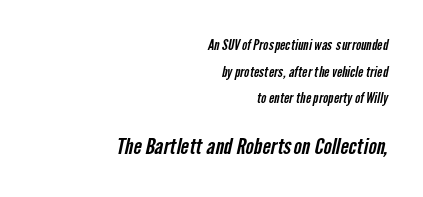
{"underline": "no", "align": "right", "line_spacing": "loose", "line_spacing_ratio": 1.9, "letter_spacing": "normal", "letter_spacing_em": 0.0, "larger_block": "second", "size_ratio": 1.57, "glyph_px": 22}
